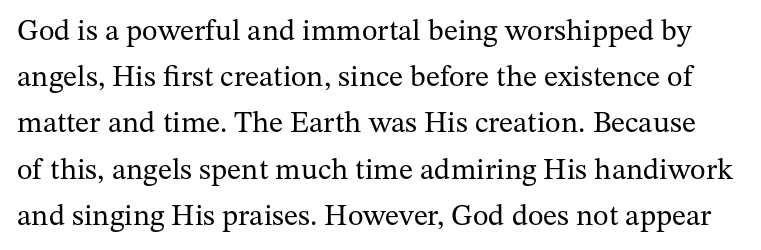
The image shows 30 px regular-weight serif type, upright; set normal line spacing (1.54x), normal letter spacing, not underlined; medium stroke contrast and a medium x-height.
